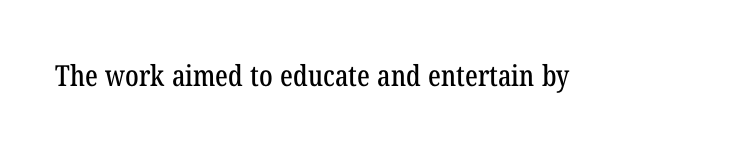
Looks like regular typesetting: each glyph gets only the width it needs. Spacing between characters is what you'd get straight out of the box. Letters rest on an invisible, unmarked baseline. These lines are composed in type with serifs.
